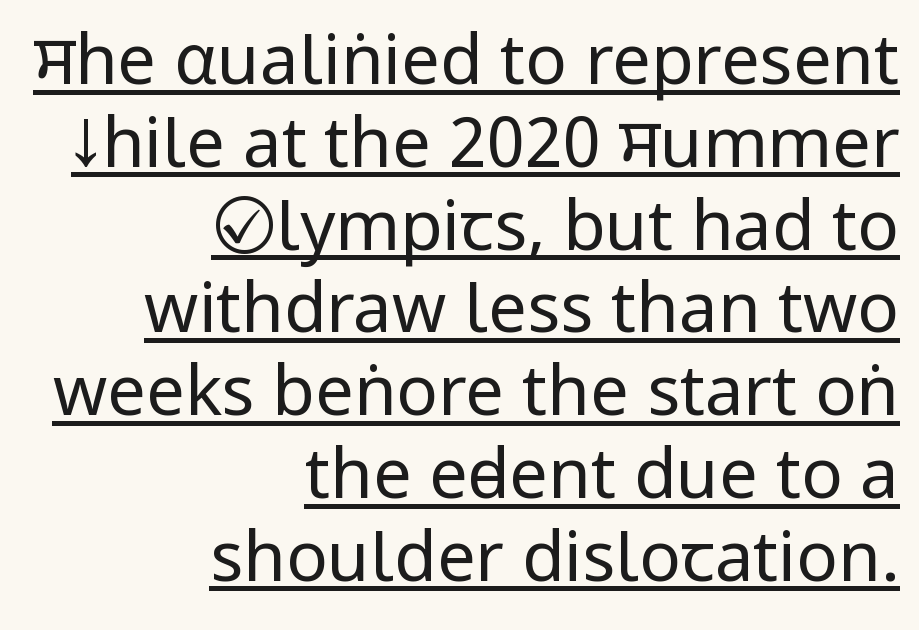
Q: Is the text bold? A: No.
Q: Is the text italic (slanted)? A: No, it is upright.
Q: Is the typeface a serif or a sans-serif typeface? A: Sans-serif.
Q: Is the text underlined? A: Yes.
Q: How is the paragraph aligned? A: Right-aligned.
Q: Is the spacing between letters normal or unusually wide? A: Normal.
Q: Width (condensed, normal, or wide)? A: Condensed.
Q: Stroke contrast? A: Low.
Q: x-height? A: Large.
Q: Monospaced? A: No.
